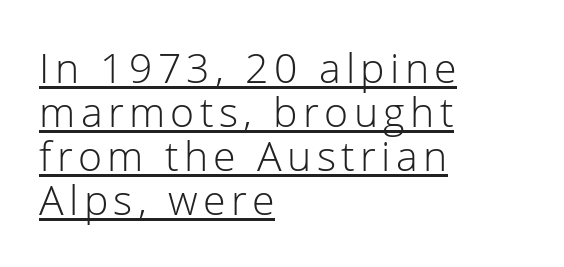
Q: Is the text bold? A: No.
Q: Is the text italic (slanted)? A: No, it is upright.
Q: Is the typeface a serif or a sans-serif typeface? A: Sans-serif.
Q: Is the text underlined? A: Yes.
Q: How is the paragraph aligned? A: Left-aligned.
Q: Is the spacing between lines tight, normal or loose? A: Tight.
Q: Width (condensed, normal, or wide)? A: Normal.
Q: Stroke contrast? A: Low.
Q: x-height? A: Medium.
Q: Monospaced? A: No.
